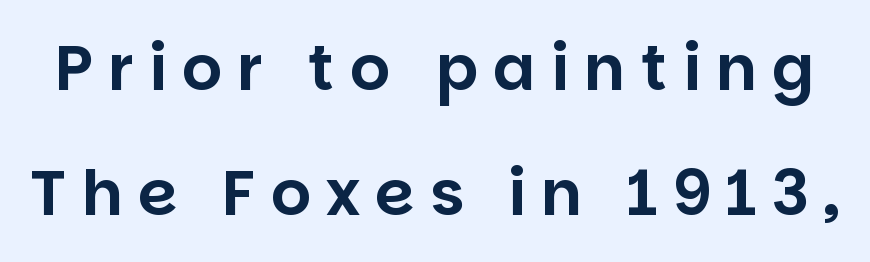
You could not count columns in this text — the font is proportionally spaced. Characters follow at a spacing far wider than the type designer built in. No feet cap the strokes, marking this as sans-serif type. Whoever set this chose breathing room over compactness in the vertical rhythm. Just letters on the line, the space beneath them empty.
